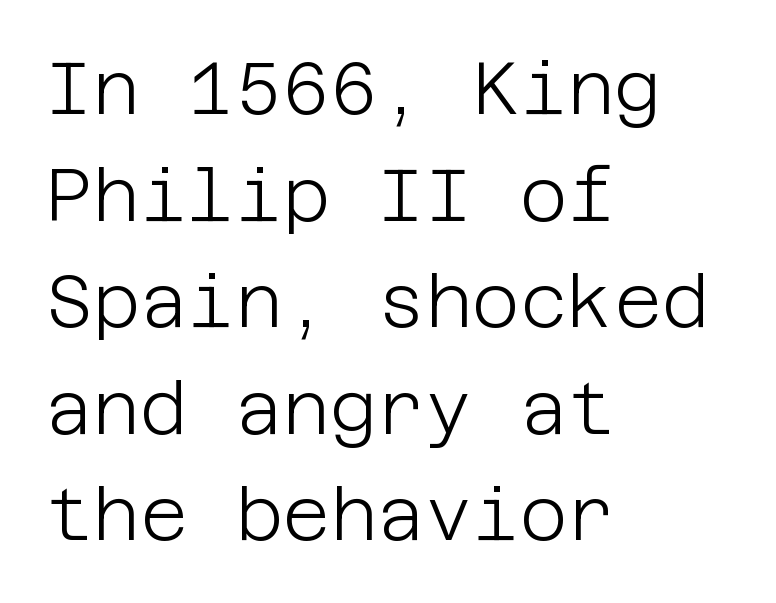
Q: Is the text bold? A: No.
Q: Is the text italic (slanted)? A: No, it is upright.
Q: Is the typeface a serif or a sans-serif typeface? A: Sans-serif.
Q: Is the text underlined? A: No.
Q: How is the paragraph aligned? A: Left-aligned.
Q: Is the spacing between letters normal or unusually wide? A: Normal.
Q: Is the spacing between lines tight, normal or loose? A: Normal.
Q: Width (condensed, normal, or wide)? A: Normal.
Q: Stroke contrast? A: Low.
Q: x-height? A: Large.
